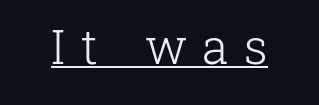
{"serif": "yes", "italic": "no", "bold": "no", "weight": "light", "width": "normal", "stroke_contrast": "low", "x_height": "medium", "monospaced": "no", "underline": "yes", "letter_spacing": "wide", "letter_spacing_em": 0.32, "glyph_px": 48}
